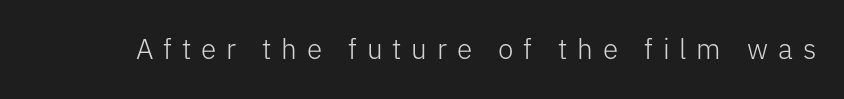
{"serif": "no", "italic": "no", "bold": "no", "weight": "light", "width": "normal", "stroke_contrast": "low", "x_height": "medium", "monospaced": "no", "underline": "no", "letter_spacing": "wide", "letter_spacing_em": 0.35, "glyph_px": 28}
